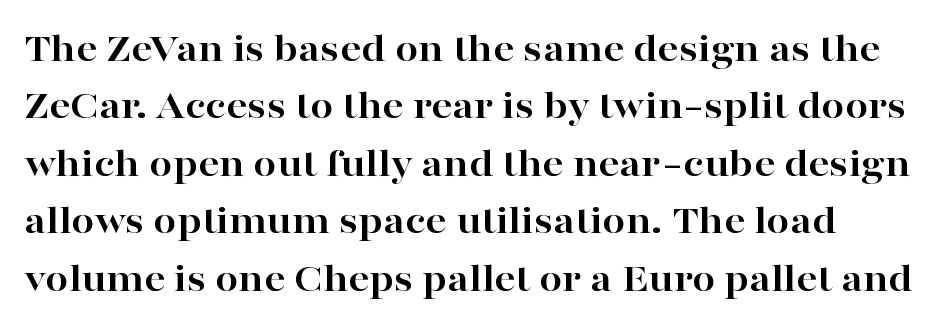
The image shows 41 px bold, wide serif type, upright; set normal line spacing (1.4x), normal letter spacing, not underlined; high stroke contrast and a medium x-height.
